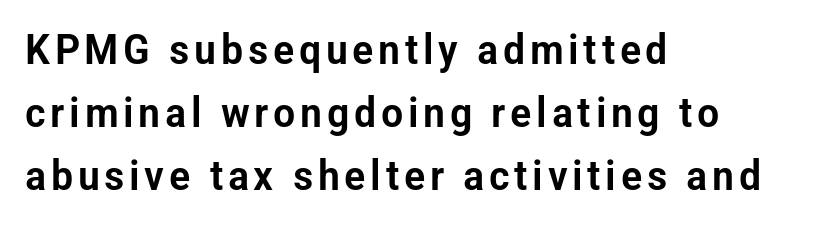
Do the letters lean? They stand straight. Note the varied advance widths — an 'i' is clearly narrower than an 'm'. The space directly below the letters is spotless. A normal amount of white space separates one row of letters from the next. Casual observation: everything's shoved over to the left. The font family rendered here belongs to the sans-serif group.
